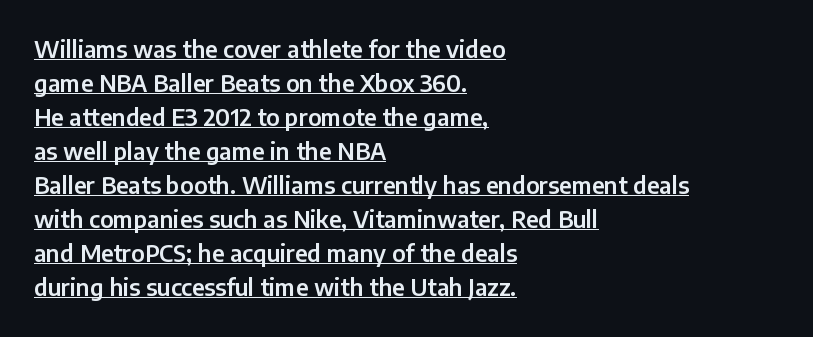
The image shows 23 px text type, upright; set left-aligned, normal line spacing (1.48x), normal letter spacing, underlined.
